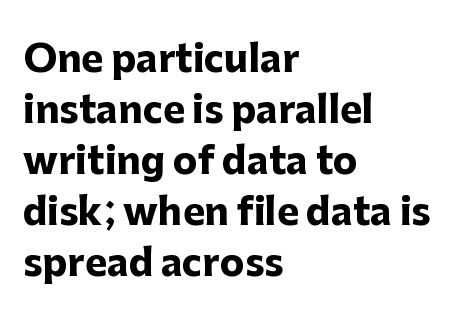
Q: Is the text bold? A: Yes.
Q: Is the text italic (slanted)? A: No, it is upright.
Q: Is the typeface a serif or a sans-serif typeface? A: Sans-serif.
Q: Is the text underlined? A: No.
Q: How is the paragraph aligned? A: Left-aligned.
Q: Is the spacing between letters normal or unusually wide? A: Normal.
Q: Is the spacing between lines tight, normal or loose? A: Normal.
Q: Width (condensed, normal, or wide)? A: Normal.
Q: Stroke contrast? A: Low.
Q: x-height? A: Medium.
Q: Monospaced? A: No.
